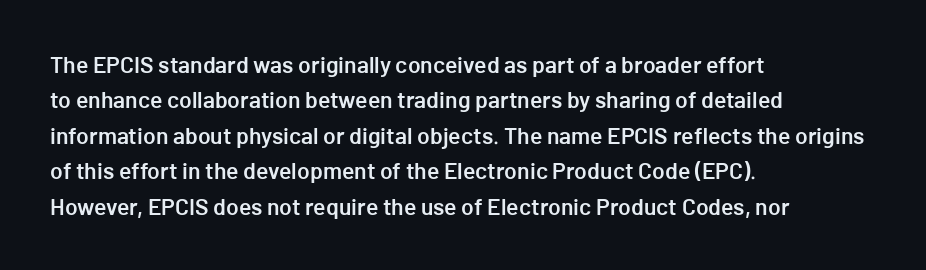
Q: Is the text bold? A: Semi-bold.
Q: Is the text italic (slanted)? A: No, it is upright.
Q: Is the text underlined? A: No.
Q: How is the paragraph aligned? A: Left-aligned.
Q: Is the spacing between letters normal or unusually wide? A: Normal.
Q: Is the spacing between lines tight, normal or loose? A: Normal.
